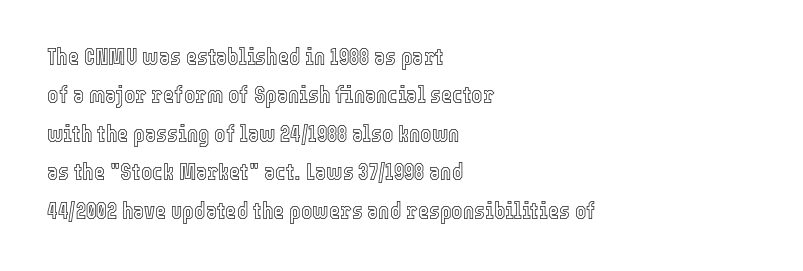
How would I describe the line gaps? Plain and ordinary. Teacher's note: observe the even left margin — that is flush-left alignment. Decoration check: the copy has no underline. Characters follow at the spacing the type designer built in. Is there any slant? The stems are plumb.
